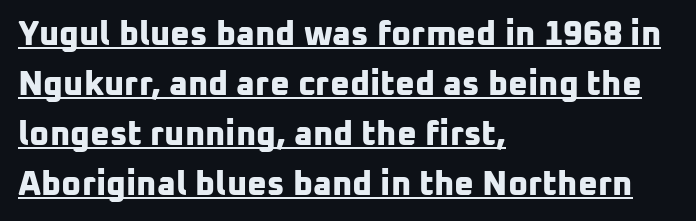
{"serif": "no", "bold": "yes", "weight": "bold", "width": "normal", "stroke_contrast": "low", "x_height": "medium", "monospaced": "no", "underline": "yes", "align": "left", "line_spacing": "normal", "line_spacing_ratio": 1.47, "letter_spacing": "normal", "letter_spacing_em": 0.0, "glyph_px": 34}
